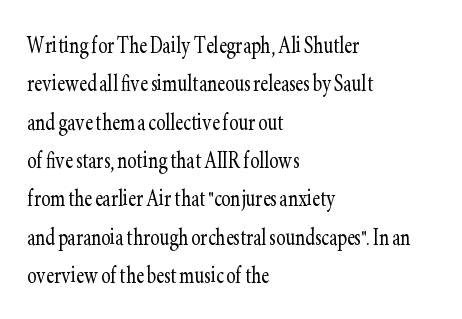
Leading: standard. Vertical stems look standard width or narrower in stroke. Is this a sans? No — the strokes have serifs. If you drew a ruler down the left edge, every line would touch it. A roman cut, with each character standing at attention. Character widths vary here, with narrow letters taking less room than wide ones.
